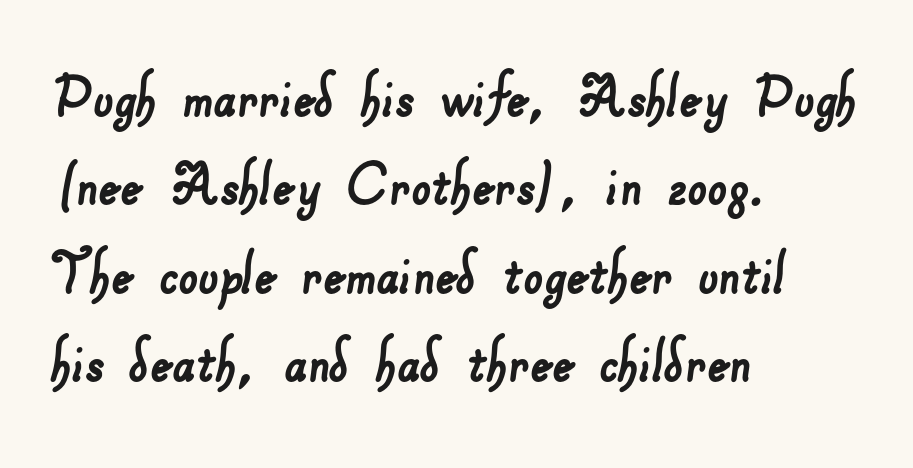
The image shows 69 px sans-serif type; set left-aligned, normal line spacing (1.28x), normal letter spacing, not underlined; low stroke contrast and a small x-height.
